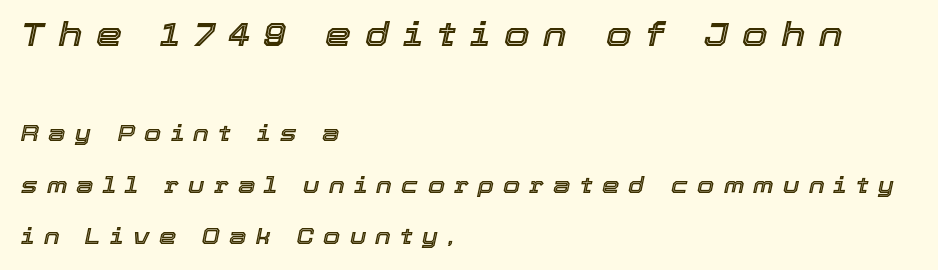
{"italic": "yes", "lean": "right", "slant_degrees": 12, "width": "normal", "x_height": "medium", "monospaced": "no", "underline": "no", "align": "left", "line_spacing": "loose", "line_spacing_ratio": 2.33, "letter_spacing": "wide", "letter_spacing_em": 0.42, "larger_block": "first", "size_ratio": 1.5, "glyph_px": 33}
